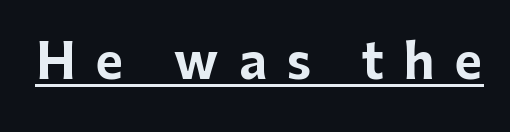
{"serif": "no", "italic": "no", "bold": "yes", "weight": "bold", "width": "normal", "stroke_contrast": "low", "x_height": "medium", "monospaced": "no", "underline": "yes", "letter_spacing": "wide", "letter_spacing_em": 0.42, "glyph_px": 48}
